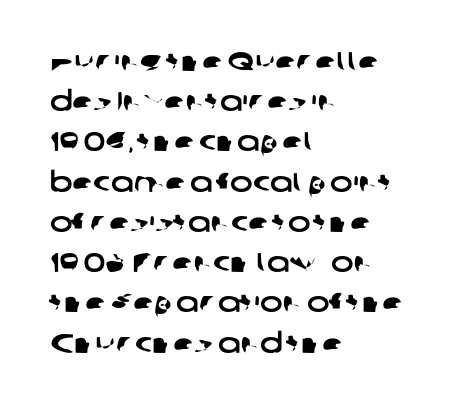
Q: Is the text underlined? A: No.
Q: How is the paragraph aligned? A: Left-aligned.
Q: Is the spacing between letters normal or unusually wide? A: Normal.
Q: Is the spacing between lines tight, normal or loose? A: Normal.
